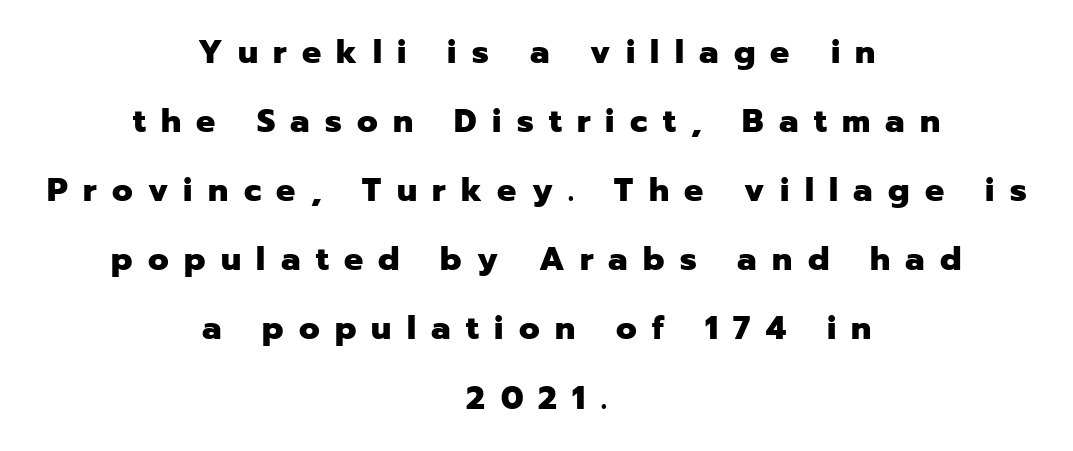
Q: Is the text bold? A: Yes.
Q: Is the text italic (slanted)? A: No, it is upright.
Q: Is the typeface a serif or a sans-serif typeface? A: Sans-serif.
Q: Is the text underlined? A: No.
Q: How is the paragraph aligned? A: Centered.
Q: Is the spacing between letters normal or unusually wide? A: Unusually wide.
Q: Is the spacing between lines tight, normal or loose? A: Loose.
Q: Width (condensed, normal, or wide)? A: Normal.
Q: Stroke contrast? A: Low.
Q: x-height? A: Medium.
Q: Monospaced? A: No.
